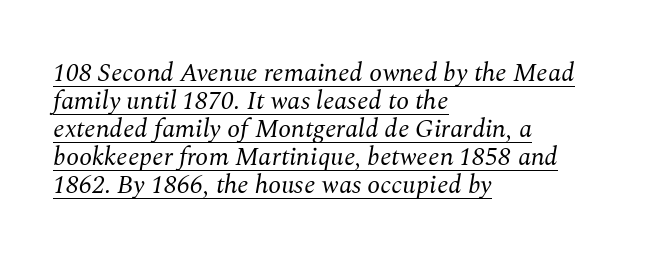
Q: Is the text bold? A: No.
Q: Is the text italic (slanted)? A: Yes, it leans right by about 10 degrees.
Q: Is the text underlined? A: Yes.
Q: How is the paragraph aligned? A: Left-aligned.
Q: Is the spacing between letters normal or unusually wide? A: Normal.
Q: Is the spacing between lines tight, normal or loose? A: Tight.
